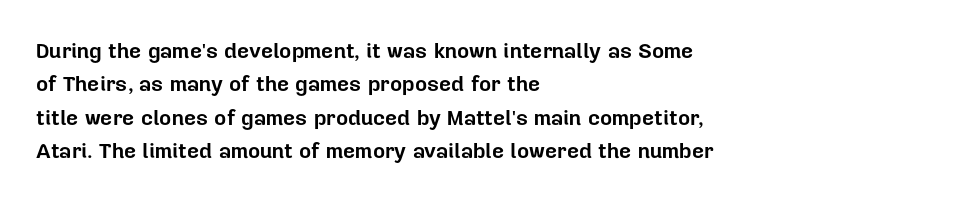
The image shows 21 px bold type, upright; set left-aligned, normal line spacing (1.59x), normal letter spacing, not underlined.
